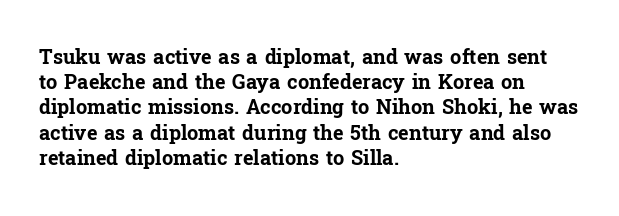
{"italic": "no", "bold": "yes", "underline": "no", "align": "left", "line_spacing": "normal", "line_spacing_ratio": 1.26, "letter_spacing": "normal", "letter_spacing_em": 0.0, "glyph_px": 20}
